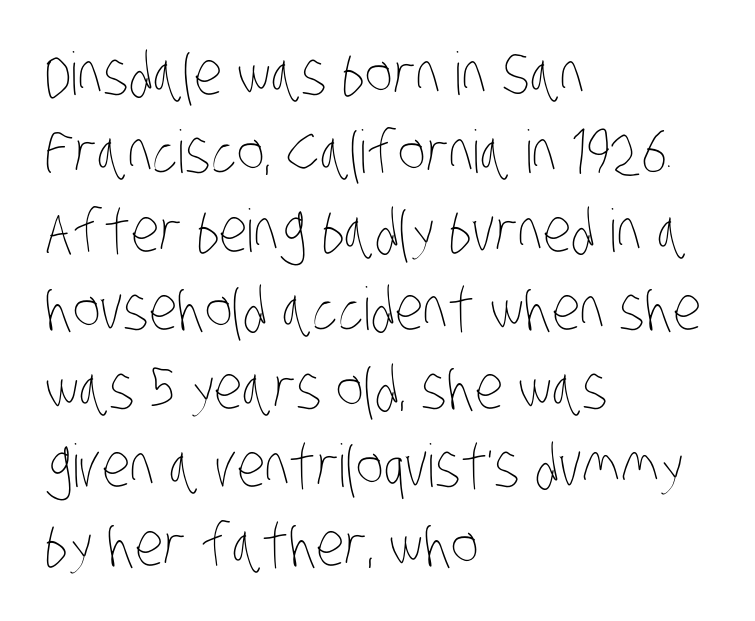
Standard letterfit; no display-style spreading of the glyphs. Leading: standard. Stems and bowls with no extra thickness — not bold. A typesetter would call this proportional, since set widths differ per character. Any mark beneath the type? The region is blank.
